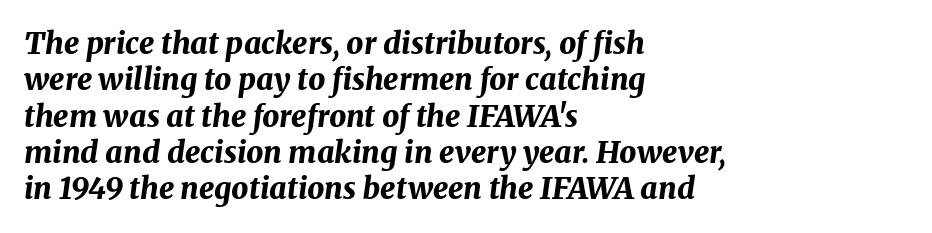
{"italic": "yes", "lean": "right", "slant_degrees": 8, "bold": "yes", "weight": "bold", "width": "normal", "stroke_contrast": "medium", "x_height": "medium", "monospaced": "no", "underline": "no", "align": "left", "line_spacing_ratio": 1.21, "letter_spacing": "normal", "letter_spacing_em": 0.0, "glyph_px": 30}
